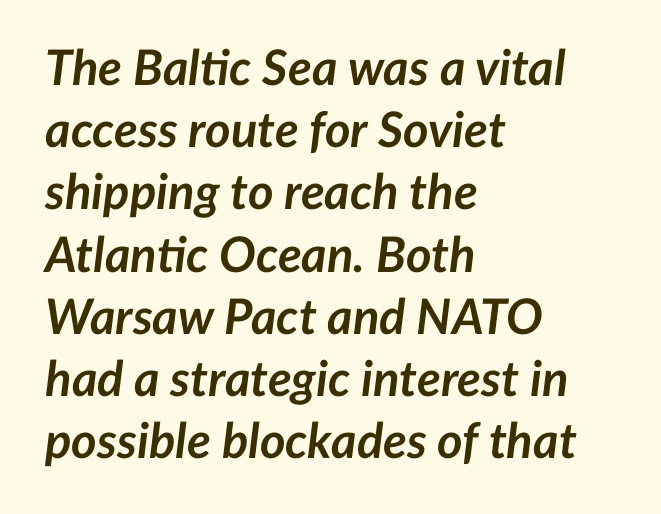
Q: Is the text bold? A: Yes.
Q: Is the text italic (slanted)? A: Yes, it leans right by about 7 degrees.
Q: Is the text underlined? A: No.
Q: How is the paragraph aligned? A: Left-aligned.
Q: Is the spacing between letters normal or unusually wide? A: Normal.
Q: Is the spacing between lines tight, normal or loose? A: Normal.
Q: Width (condensed, normal, or wide)? A: Normal.
Q: Stroke contrast? A: Low.
Q: x-height? A: Medium.
Q: Monospaced? A: No.
